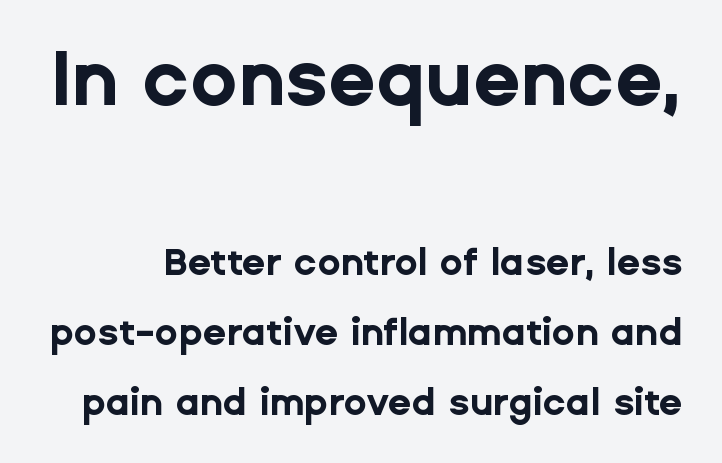
Q: Is the text bold? A: Yes.
Q: Is the text italic (slanted)? A: No, it is upright.
Q: Is the typeface a serif or a sans-serif typeface? A: Sans-serif.
Q: Is the text underlined? A: No.
Q: Is the spacing between letters normal or unusually wide? A: Normal.
Q: Which block of text is set in a larger size, the first (top) or the second (bottom)? A: The first (top) one.
Q: Width (condensed, normal, or wide)? A: Normal.
Q: Stroke contrast? A: Low.
Q: x-height? A: Medium.
Q: Monospaced? A: No.
